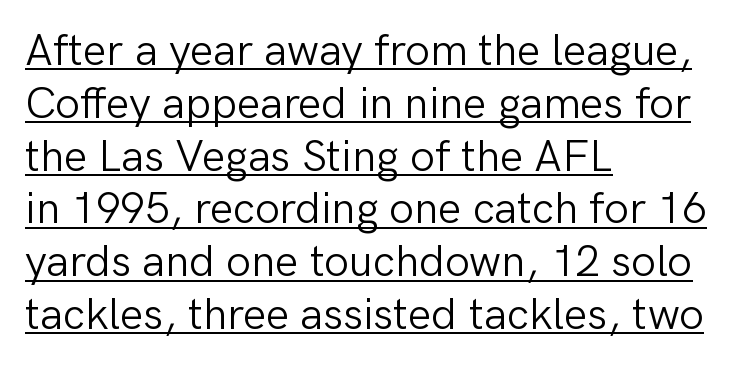
A student would call this left alignment; a typographer would say flush left, rag right. Here the designer chose a conventional face with non-uniform glyph widths. A typesetter would mark this as roman, not italic. The face looks like a standard text weight, possibly lighter. Check where the strokes stop: nothing finishes them off — pure sans.
